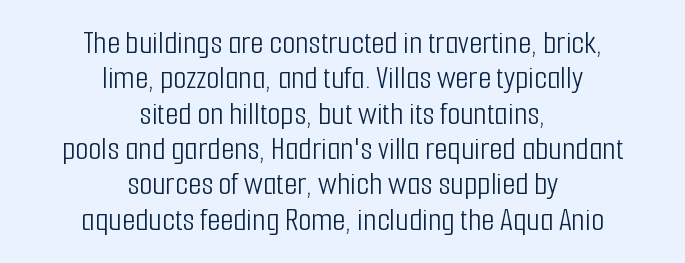
How would I describe the line gaps? Narrow and economical. This sample uses a sans-serif face. Each letter keeps its own natural width here, so spacing adapts to shape. Tracking value appears to be zero — textbook default spacing.
